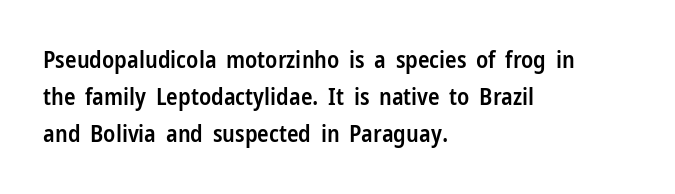
Q: Is the text bold? A: Semi-bold.
Q: Is the text italic (slanted)? A: No, it is upright.
Q: Is the text underlined? A: No.
Q: How is the paragraph aligned? A: Left-aligned.
Q: Is the spacing between letters normal or unusually wide? A: Normal.
Q: Is the spacing between lines tight, normal or loose? A: Normal.
